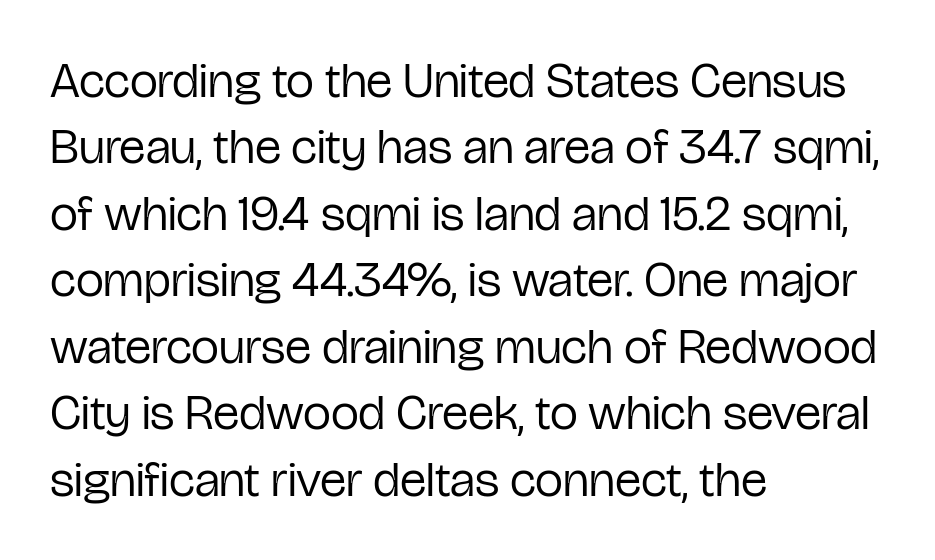
The ragged edge is on the right, which tells us the setting is flush left. The font family rendered here belongs to the sans-serif group. In terms of leading, this rendering sits right in the middle. The characters are drawn with everyday or finer stroke widths.
